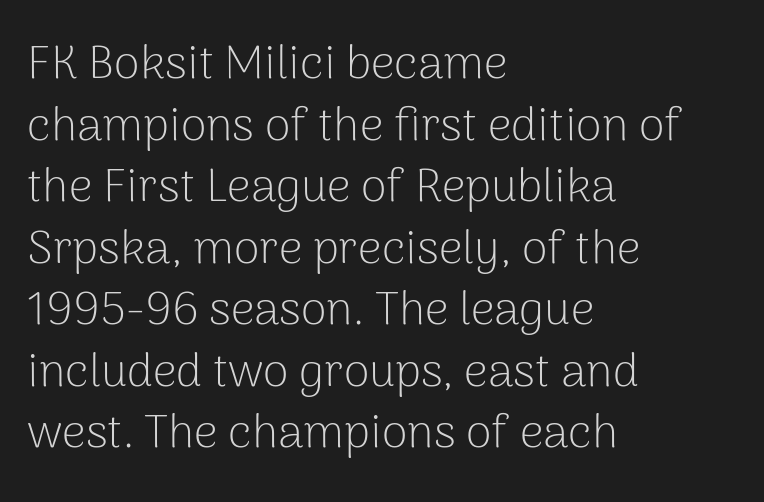
The image shows 47 px light sans-serif type, upright; set left-aligned, normal line spacing (1.31x), normal letter spacing, not underlined; low stroke contrast and a medium x-height.
